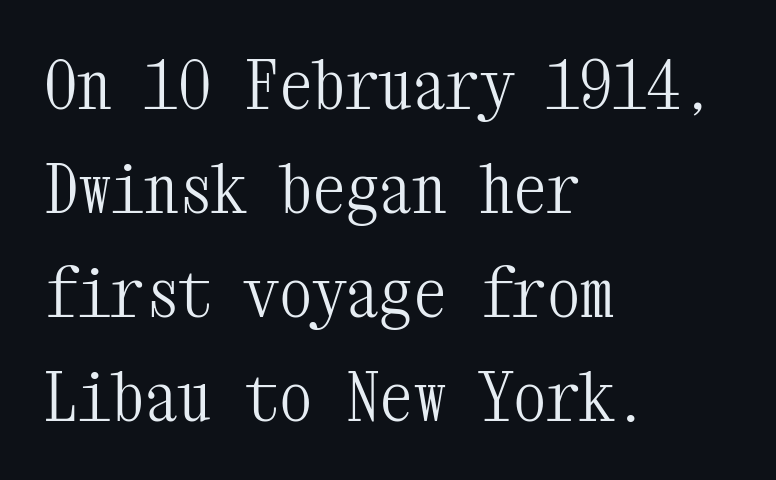
Q: Is the text bold? A: No.
Q: Is the text italic (slanted)? A: No, it is upright.
Q: Is the typeface a serif or a sans-serif typeface? A: Serif.
Q: Is the text underlined? A: No.
Q: How is the paragraph aligned? A: Left-aligned.
Q: Is the spacing between letters normal or unusually wide? A: Normal.
Q: Is the spacing between lines tight, normal or loose? A: Normal.
Q: Width (condensed, normal, or wide)? A: Condensed.
Q: Stroke contrast? A: Medium.
Q: x-height? A: Medium.
Q: Monospaced? A: Yes.
